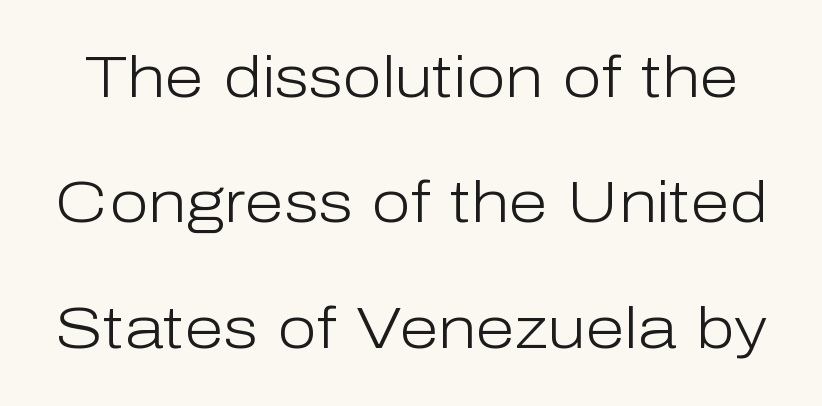
Q: Is the text bold? A: No.
Q: Is the text italic (slanted)? A: No, it is upright.
Q: Is the typeface a serif or a sans-serif typeface? A: Sans-serif.
Q: Is the text underlined? A: No.
Q: Is the spacing between letters normal or unusually wide? A: Normal.
Q: Is the spacing between lines tight, normal or loose? A: Loose.
Q: Width (condensed, normal, or wide)? A: Normal.
Q: Stroke contrast? A: Low.
Q: x-height? A: Medium.
Q: Monospaced? A: No.
